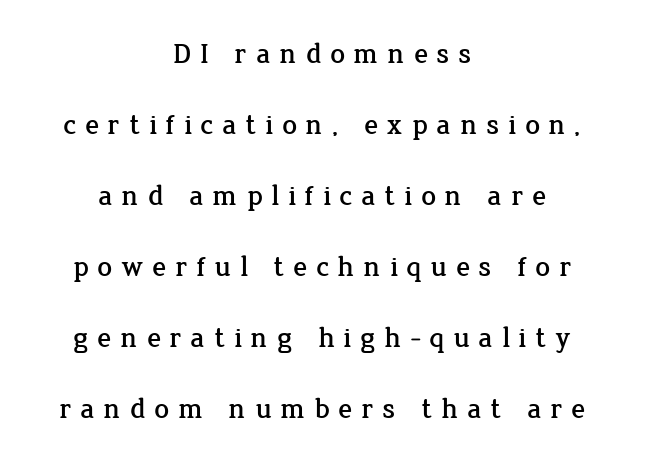
The image shows 29 px serif type, upright; set centered, loose line spacing (2.45x), unusually wide letter spacing (+0.3 em), not underlined; low stroke contrast and a medium x-height.
